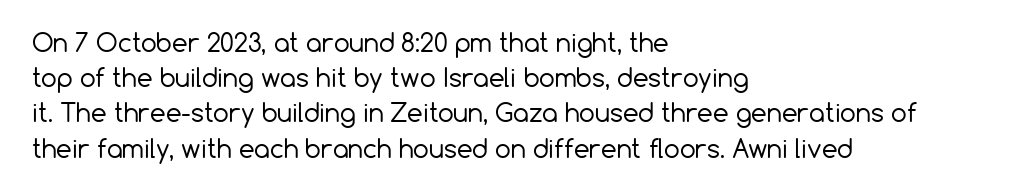
{"italic": "no", "bold": "no", "underline": "no", "align": "left", "line_spacing": "normal", "line_spacing_ratio": 1.41, "letter_spacing": "normal", "letter_spacing_em": 0.0, "glyph_px": 25}
